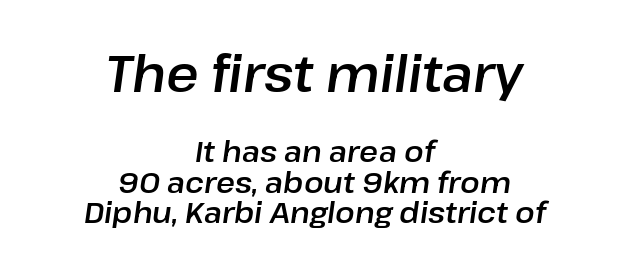
Each word holds together tightly as a unit, with standard inter-letter gaps. Caption: upper text group enlarged, lower text group reduced. Does the lettering tilt? It does — this is italic. The face used here is proportionally spaced, like ordinary book or web type.
